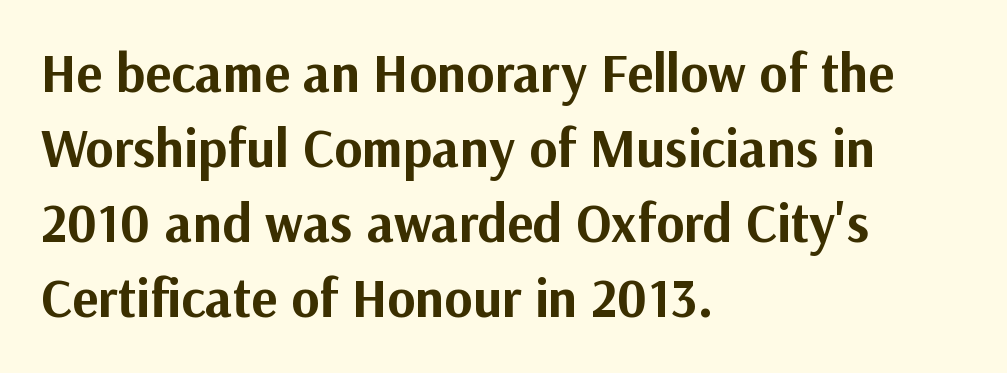
{"serif": "no", "italic": "no", "bold": "yes", "weight": "bold", "width": "normal", "stroke_contrast": "medium", "x_height": "medium", "monospaced": "no", "underline": "no", "align": "left", "line_spacing": "normal", "line_spacing_ratio": 1.39, "letter_spacing": "normal", "letter_spacing_em": 0.0, "glyph_px": 54}
